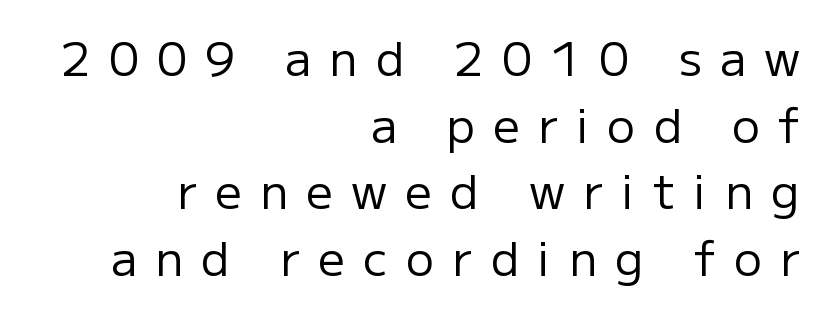
{"serif": "no", "italic": "no", "bold": "no", "weight": "regular", "width": "normal", "stroke_contrast": "low", "x_height": "medium", "monospaced": "no", "underline": "no", "align": "right", "line_spacing": "normal", "line_spacing_ratio": 1.42, "letter_spacing": "wide", "letter_spacing_em": 0.39, "glyph_px": 47}
